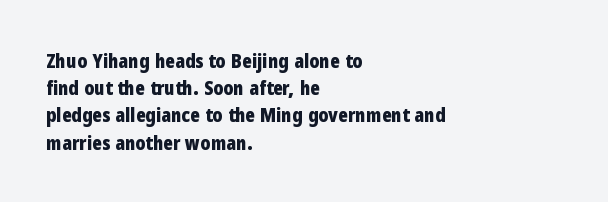
The image shows 20 px bold type, upright; set left-aligned, normal line spacing (1.36x), normal letter spacing, not underlined.
